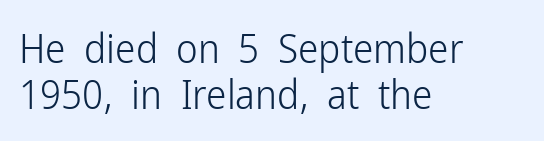
{"serif": "no", "italic": "no", "bold": "no", "weight": "light", "width": "condensed", "stroke_contrast": "low", "x_height": "medium", "monospaced": "no", "underline": "no", "align": "left", "line_spacing": "tight", "line_spacing_ratio": 1.11, "letter_spacing": "normal", "letter_spacing_em": 0.0, "glyph_px": 41}
